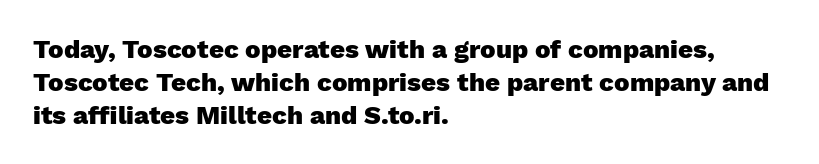
{"italic": "no", "bold": "yes", "underline": "no", "align": "left", "line_spacing": "normal", "line_spacing_ratio": 1.26, "letter_spacing": "normal", "letter_spacing_em": 0.0, "glyph_px": 26}
